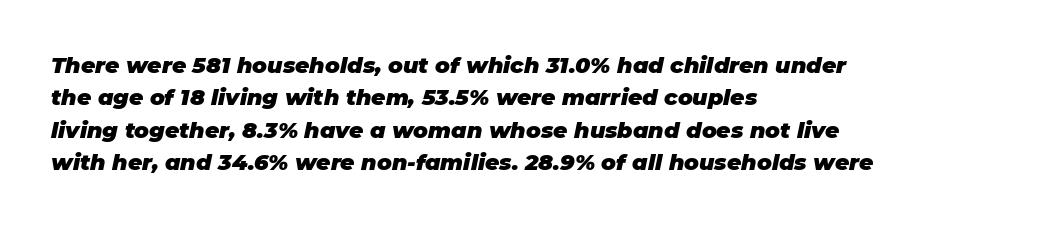
Q: Is the text bold? A: Yes.
Q: Is the text italic (slanted)? A: Yes, it leans right by about 11 degrees.
Q: Is the text underlined? A: No.
Q: How is the paragraph aligned? A: Left-aligned.
Q: Is the spacing between letters normal or unusually wide? A: Normal.
Q: Is the spacing between lines tight, normal or loose? A: Normal.
